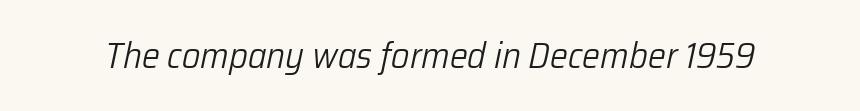
Q: Is the text bold? A: No.
Q: Is the text italic (slanted)? A: Yes, it leans right by about 12 degrees.
Q: Is the text underlined? A: No.
Q: Is the spacing between letters normal or unusually wide? A: Normal.
Q: Width (condensed, normal, or wide)? A: Normal.
Q: Stroke contrast? A: Low.
Q: x-height? A: Medium.
Q: Monospaced? A: No.
